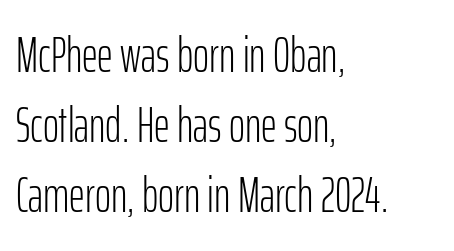
{"serif": "no", "italic": "no", "bold": "no", "weight": "light", "width": "condensed", "stroke_contrast": "low", "x_height": "medium", "monospaced": "no", "underline": "no", "align": "left", "line_spacing": "normal", "line_spacing_ratio": 1.43, "letter_spacing": "normal", "letter_spacing_em": 0.0, "glyph_px": 49}
